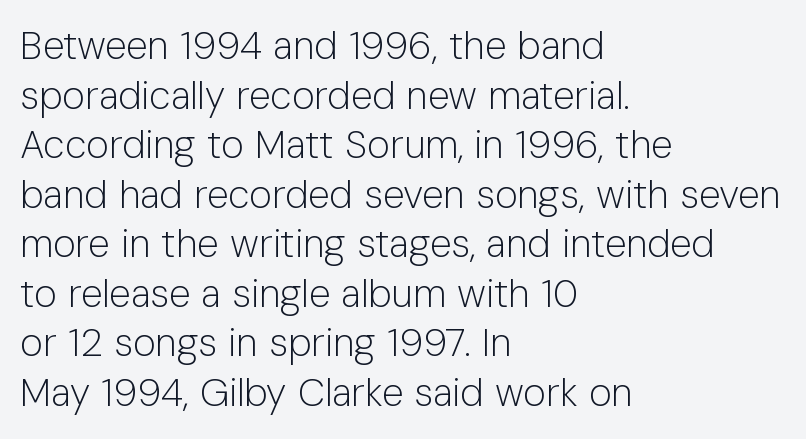
Q: Is the text bold? A: No.
Q: Is the text italic (slanted)? A: No, it is upright.
Q: Is the typeface a serif or a sans-serif typeface? A: Sans-serif.
Q: Is the text underlined? A: No.
Q: How is the paragraph aligned? A: Left-aligned.
Q: Is the spacing between letters normal or unusually wide? A: Normal.
Q: Is the spacing between lines tight, normal or loose? A: Normal.
Q: Width (condensed, normal, or wide)? A: Normal.
Q: Stroke contrast? A: Low.
Q: x-height? A: Medium.
Q: Monospaced? A: No.
